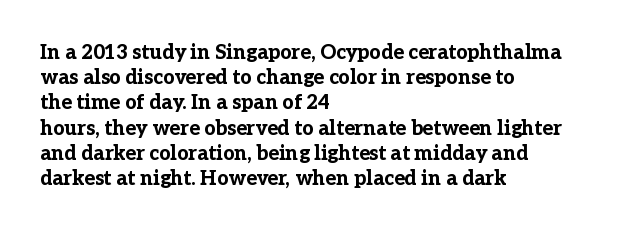
The space directly below the letters is spotless. This rendering uses left alignment, leaving the right contour irregular. The typography opts for an upright posture over an oblique one. Each word holds together tightly as a unit, with standard inter-letter gaps. Pretty heavy lettering here — definitely bold.
